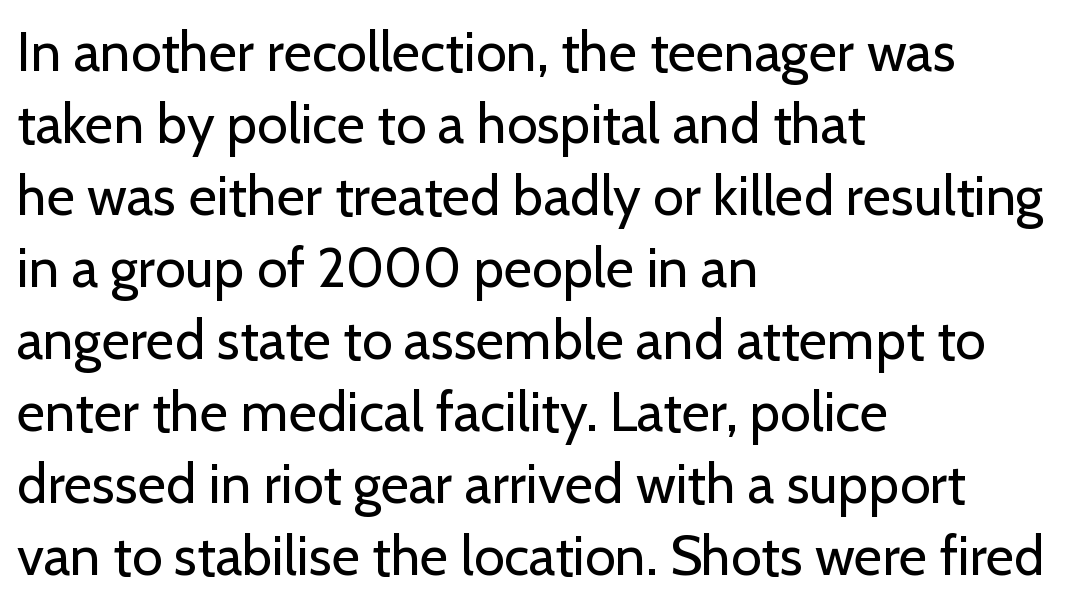
{"serif": "no", "italic": "no", "bold": "no", "weight": "regular", "width": "normal", "stroke_contrast": "low", "x_height": "medium", "monospaced": "no", "underline": "no", "align": "left", "line_spacing": "normal", "line_spacing_ratio": 1.31, "letter_spacing": "normal", "letter_spacing_em": 0.0, "glyph_px": 55}
